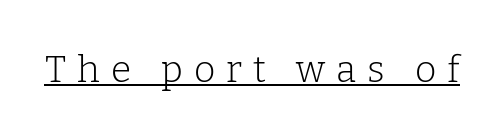
Q: Is the text bold? A: No.
Q: Is the text italic (slanted)? A: No, it is upright.
Q: Is the typeface a serif or a sans-serif typeface? A: Serif.
Q: Is the text underlined? A: Yes.
Q: Is the spacing between letters normal or unusually wide? A: Unusually wide.
Q: Width (condensed, normal, or wide)? A: Normal.
Q: Stroke contrast? A: Low.
Q: x-height? A: Medium.
Q: Monospaced? A: No.
